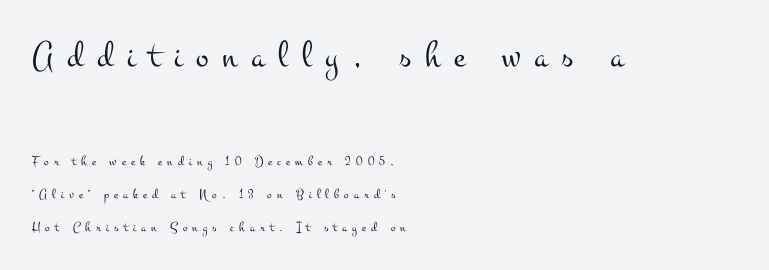
The image shows 38 px light, wide type; set left-aligned, loose line spacing (2.36x), unusually wide letter spacing (+0.36 em), not underlined; the first (top) block is 2.71x larger; medium stroke contrast and a small x-height.
